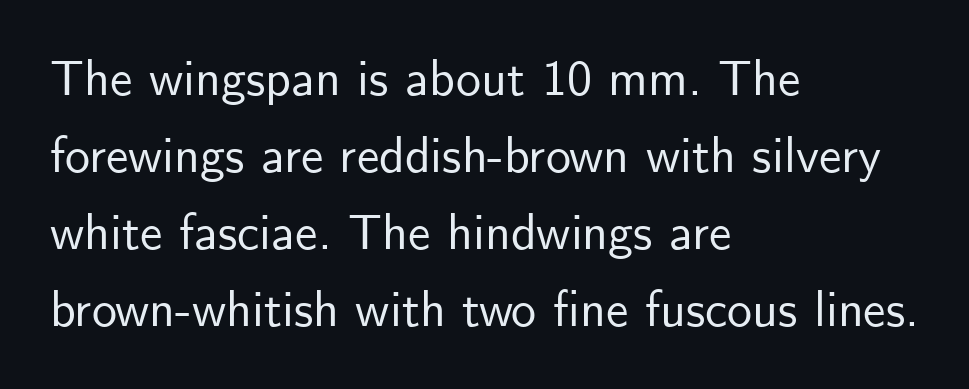
The image shows 50 px sans-serif type, upright; set left-aligned, normal line spacing (1.54x), normal letter spacing, not underlined; low stroke contrast and a small x-height.
